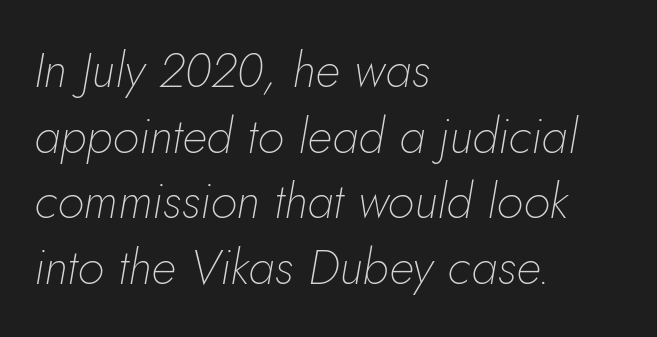
The image shows 49 px thin type, italic (leaning right); set left-aligned, normal line spacing (1.34x), normal letter spacing, not underlined; low stroke contrast and a small x-height.
